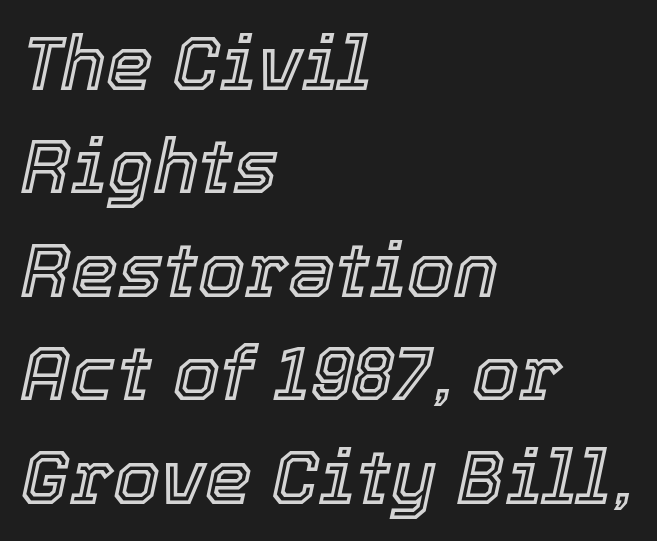
Q: Is the text italic (slanted)? A: Yes, it leans right by about 12 degrees.
Q: Is the text underlined? A: No.
Q: How is the paragraph aligned? A: Left-aligned.
Q: Is the spacing between letters normal or unusually wide? A: Normal.
Q: Is the spacing between lines tight, normal or loose? A: Normal.
Q: Width (condensed, normal, or wide)? A: Normal.
Q: x-height? A: Medium.
Q: Monospaced? A: No.
